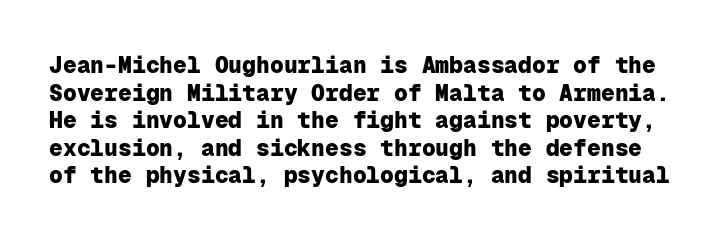
The image shows 23 px bold type, upright; set line spacing 1.2x, normal letter spacing, not underlined.
